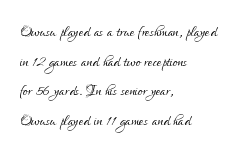
{"bold": "no", "underline": "no", "align": "left", "line_spacing": "normal", "line_spacing_ratio": 1.41, "letter_spacing": "normal", "letter_spacing_em": 0.0, "glyph_px": 21}
